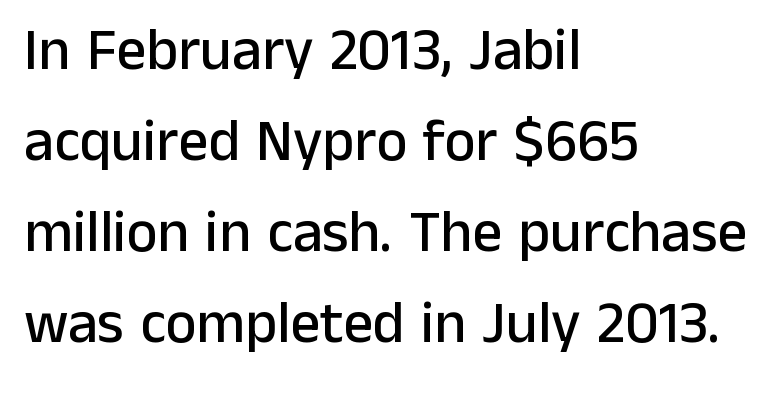
A roman cut, with each character standing at attention. Interline gaps are of average width in this sample. The passage shown has conventional tracking throughout. Does the copy run flush right? No — it runs flush left. Bare-footed words on every line.
